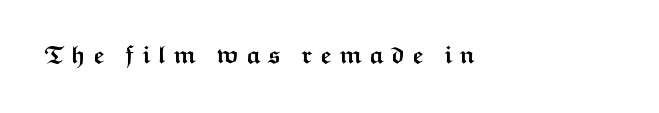
The typesetting leans heavy: a genuine bold. Rendered with straight, roman letterforms. The string is rendered with underlining switched off. Caption: expanded tracking, letters set apart.
